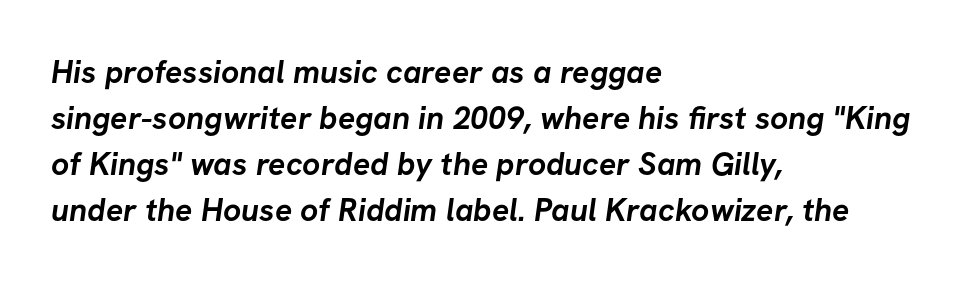
Q: Is the text bold? A: Yes.
Q: Is the typeface a serif or a sans-serif typeface? A: Sans-serif.
Q: Is the text underlined? A: No.
Q: How is the paragraph aligned? A: Left-aligned.
Q: Is the spacing between letters normal or unusually wide? A: Normal.
Q: Is the spacing between lines tight, normal or loose? A: Normal.
Q: Width (condensed, normal, or wide)? A: Normal.
Q: Stroke contrast? A: Low.
Q: x-height? A: Medium.
Q: Monospaced? A: No.
